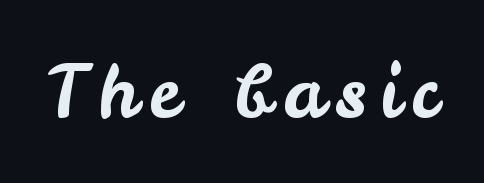
Q: Is the text italic (slanted)? A: Yes.
Q: Is the typeface a serif or a sans-serif typeface? A: Sans-serif.
Q: Is the text underlined? A: No.
Q: Width (condensed, normal, or wide)? A: Normal.
Q: Stroke contrast? A: Low.
Q: x-height? A: Small.
Q: Monospaced? A: No.
